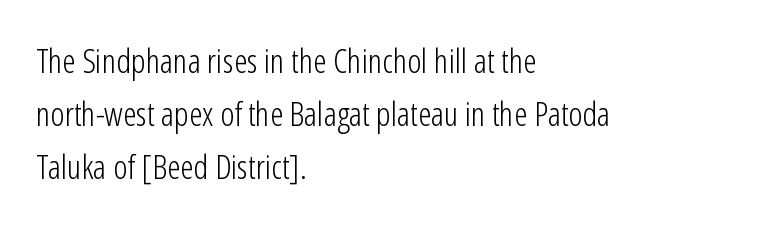
The image shows 34 px light, condensed sans-serif type, upright; set left-aligned, normal line spacing (1.56x), normal letter spacing, not underlined; low stroke contrast and a medium x-height.
